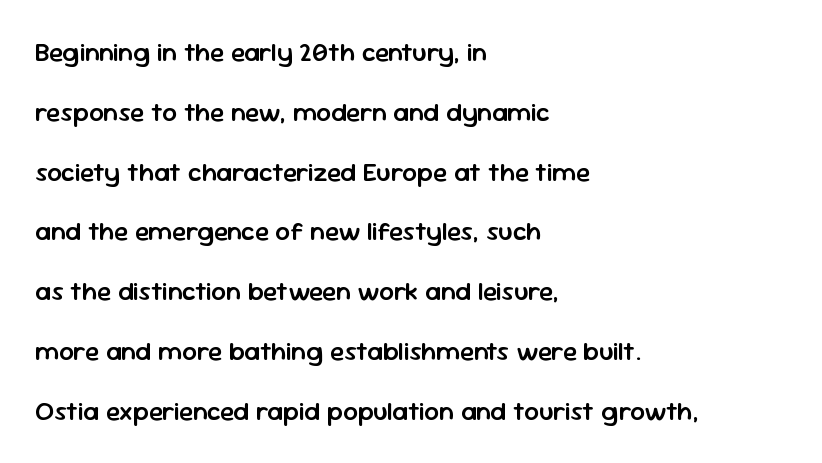
Q: Is the text bold? A: Semi-bold.
Q: Is the text italic (slanted)? A: No, it is upright.
Q: Is the text underlined? A: No.
Q: How is the paragraph aligned? A: Left-aligned.
Q: Is the spacing between letters normal or unusually wide? A: Normal.
Q: Is the spacing between lines tight, normal or loose? A: Loose.
